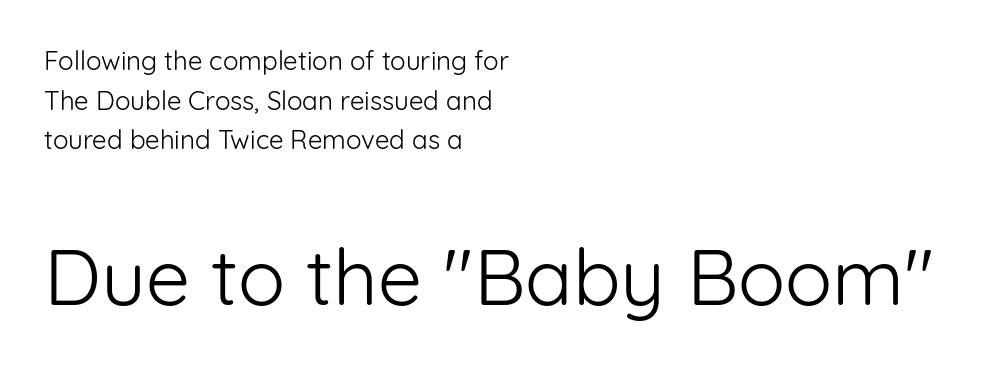
{"serif": "no", "italic": "no", "bold": "no", "weight": "light", "width": "normal", "stroke_contrast": "low", "x_height": "medium", "monospaced": "no", "underline": "no", "align": "left", "line_spacing": "normal", "line_spacing_ratio": 1.52, "letter_spacing": "normal", "letter_spacing_em": 0.0, "larger_block": "second", "size_ratio": 3.04, "glyph_px": 79}
